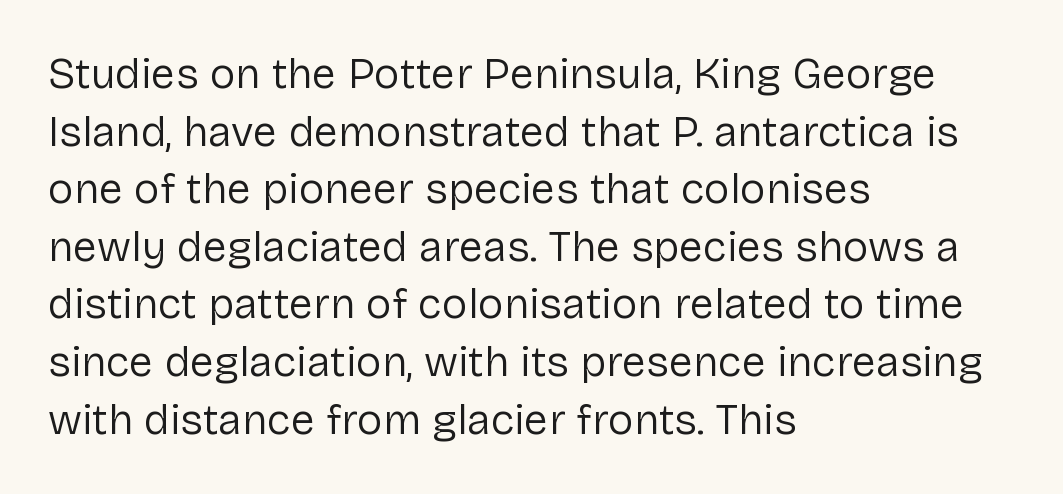
Q: Is the text bold? A: No.
Q: Is the text italic (slanted)? A: No, it is upright.
Q: Is the typeface a serif or a sans-serif typeface? A: Sans-serif.
Q: Is the text underlined? A: No.
Q: How is the paragraph aligned? A: Left-aligned.
Q: Is the spacing between letters normal or unusually wide? A: Normal.
Q: Is the spacing between lines tight, normal or loose? A: Normal.
Q: Width (condensed, normal, or wide)? A: Normal.
Q: Stroke contrast? A: Low.
Q: x-height? A: Medium.
Q: Monospaced? A: No.
